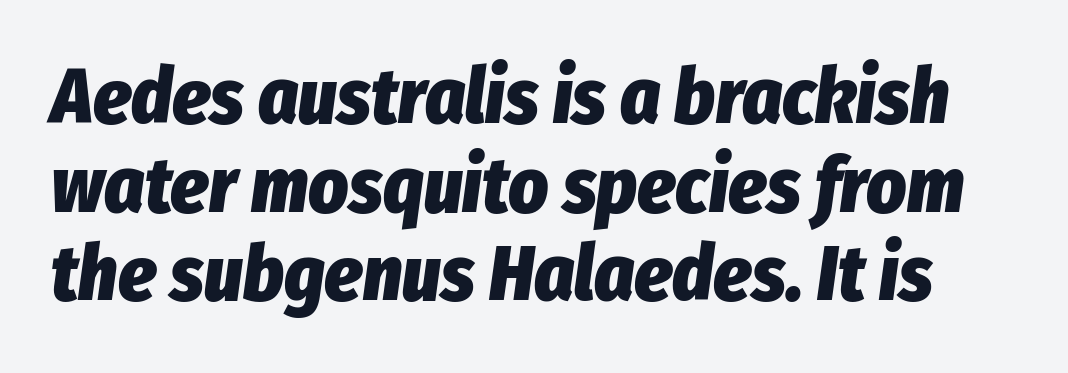
How heavy is the stroke? Heavy — this is a bold. Inter-character spacing is left at the font's built-in metrics. Rendered with sloped, italic letterforms. The zone under the glyphs is completely vacant. You could not count columns in this text — the font is proportionally spaced. The block of text is dense from top to bottom, with scant space between rows.
